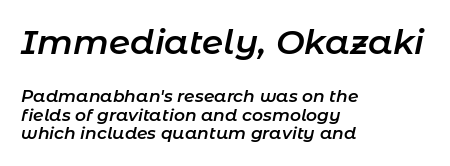
Type size steps down from the first block to the second. These lines carry some extra weight — a demibold, not a full bold. Letters rest on an invisible, unmarked baseline. Horizontally, the lines are justified to the leading edge only. Words appear dense and cohesive because spacing is normal. Looking at the ascenders, they clearly lean.
